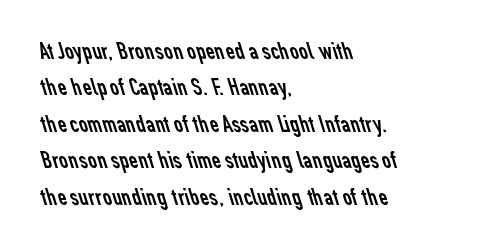
The image shows 25 px text type; set left-aligned, normal line spacing (1.46x), normal letter spacing, not underlined.
